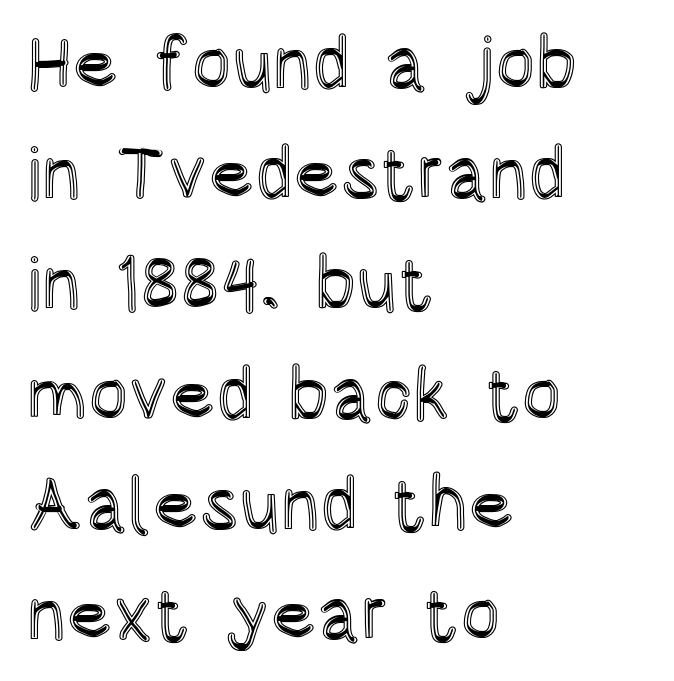
The image shows 75 px condensed type, upright; set left-aligned, normal line spacing (1.47x), normal letter spacing, not underlined; a large x-height.
